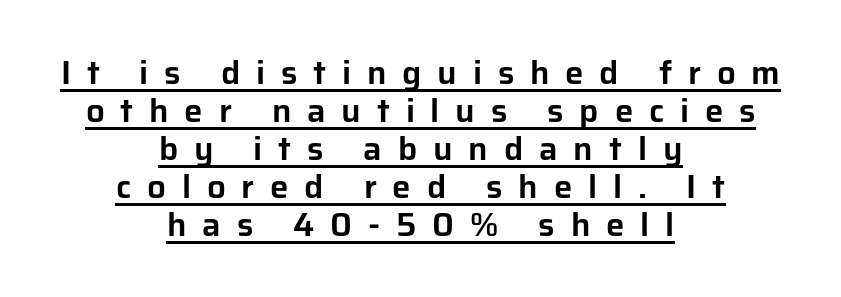
The image shows 33 px sans-serif type, upright; set centered, tight line spacing (1.15x), unusually wide letter spacing (+0.48 em), underlined; low stroke contrast and a medium x-height.
